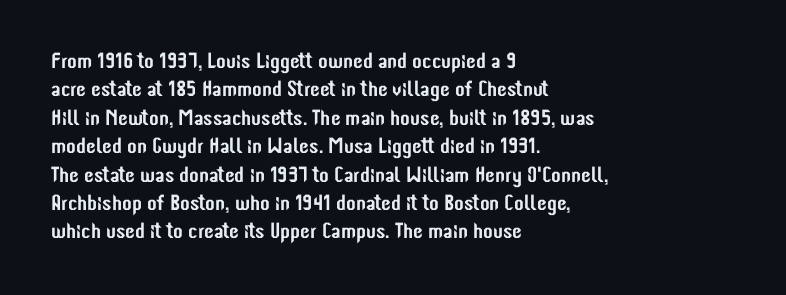
The image shows 22 px text type, upright; set left-aligned, normal line spacing (1.29x), normal letter spacing, not underlined.
